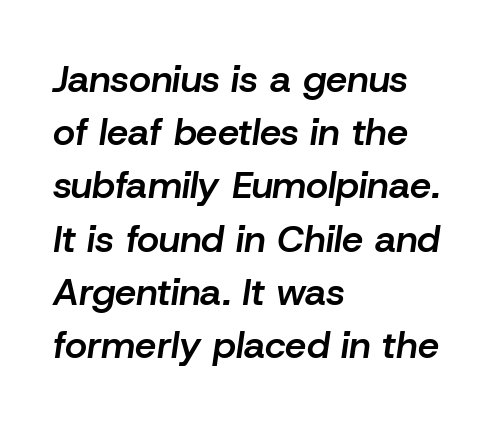
The image shows 38 px semibold type, italic (leaning right); set left-aligned, normal line spacing (1.4x), normal letter spacing, not underlined; low stroke contrast and a medium x-height.
